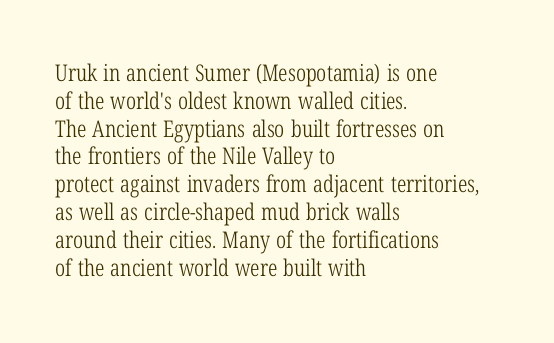
The image shows 23 px text type, upright; set left-aligned, line spacing 1.21x, normal letter spacing, not underlined.
